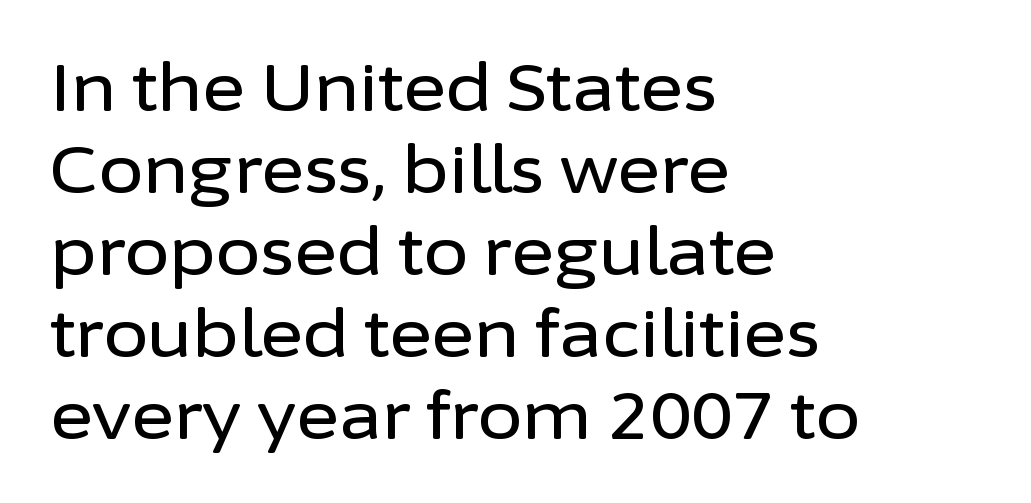
{"serif": "no", "italic": "no", "width": "normal", "stroke_contrast": "low", "x_height": "medium", "monospaced": "no", "underline": "no", "align": "left", "line_spacing": "normal", "line_spacing_ratio": 1.26, "letter_spacing": "normal", "letter_spacing_em": 0.0, "glyph_px": 65}
